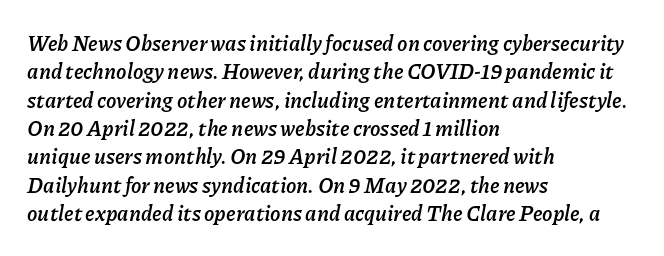
The image shows 21 px bold type, italic (leaning right); set left-aligned, normal line spacing (1.35x), normal letter spacing, not underlined.
